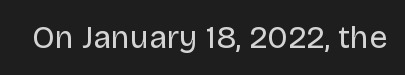
Q: Is the text bold? A: No.
Q: Is the text italic (slanted)? A: No, it is upright.
Q: Is the typeface a serif or a sans-serif typeface? A: Sans-serif.
Q: Is the text underlined? A: No.
Q: Is the spacing between letters normal or unusually wide? A: Normal.
Q: Width (condensed, normal, or wide)? A: Normal.
Q: Stroke contrast? A: Low.
Q: x-height? A: Large.
Q: Monospaced? A: No.
